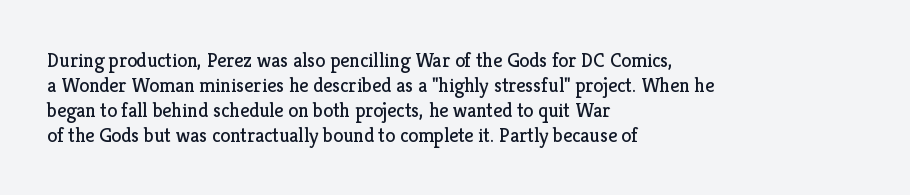
The image shows 20 px text type, upright; set left-aligned, normal line spacing (1.25x), normal letter spacing, not underlined.
